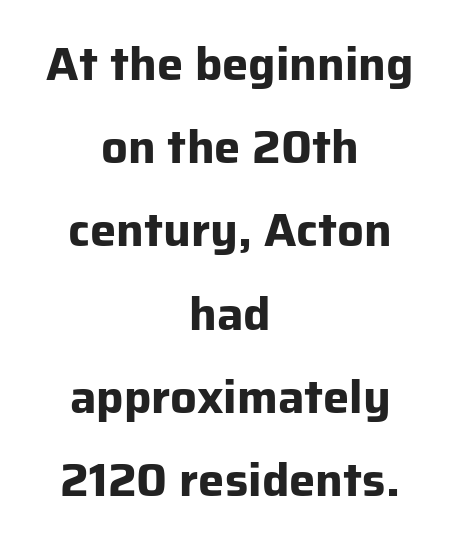
The image shows 47 px bold sans-serif type, upright; set centered, line spacing 1.77x, normal letter spacing, not underlined; low stroke contrast and a medium x-height.
